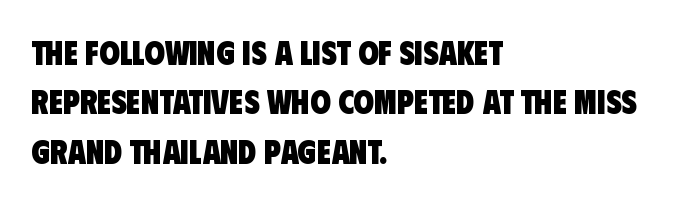
The image shows 33 px heavy, condensed sans-serif type; set left-aligned, normal line spacing (1.5x), normal letter spacing, not underlined; low stroke contrast and a large x-height.
